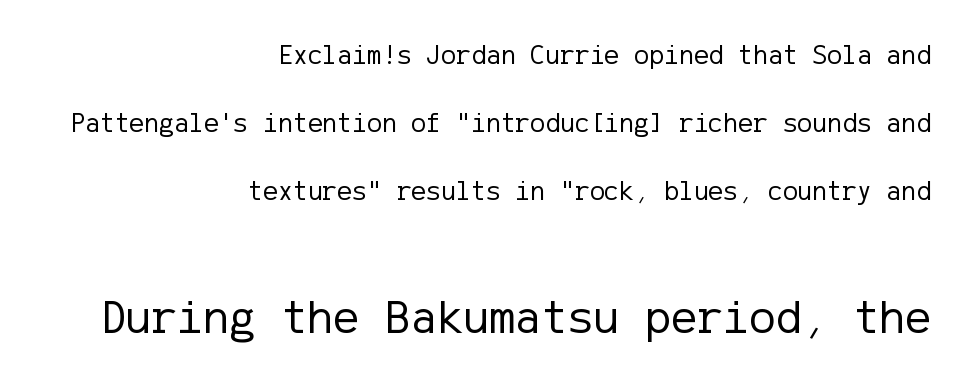
The image shows 49 px regular-weight sans-serif type, upright; set right-aligned, loose line spacing (2.42x), normal letter spacing, not underlined; the second (bottom) block is 1.75x larger; low stroke contrast and a medium x-height.
